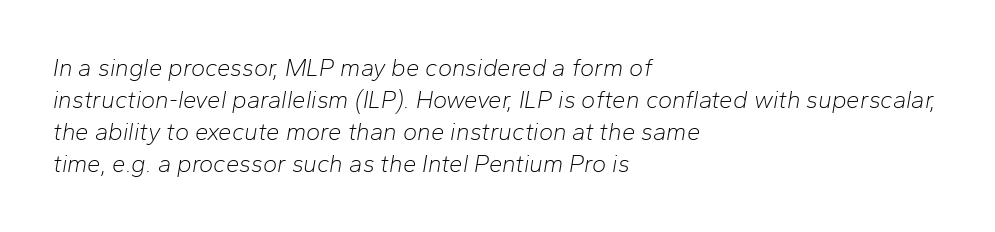
{"italic": "yes", "lean": "right", "slant_degrees": 10, "bold": "no", "underline": "no", "align": "left", "line_spacing": "normal", "line_spacing_ratio": 1.34, "letter_spacing": "normal", "letter_spacing_em": 0.0, "glyph_px": 24}
